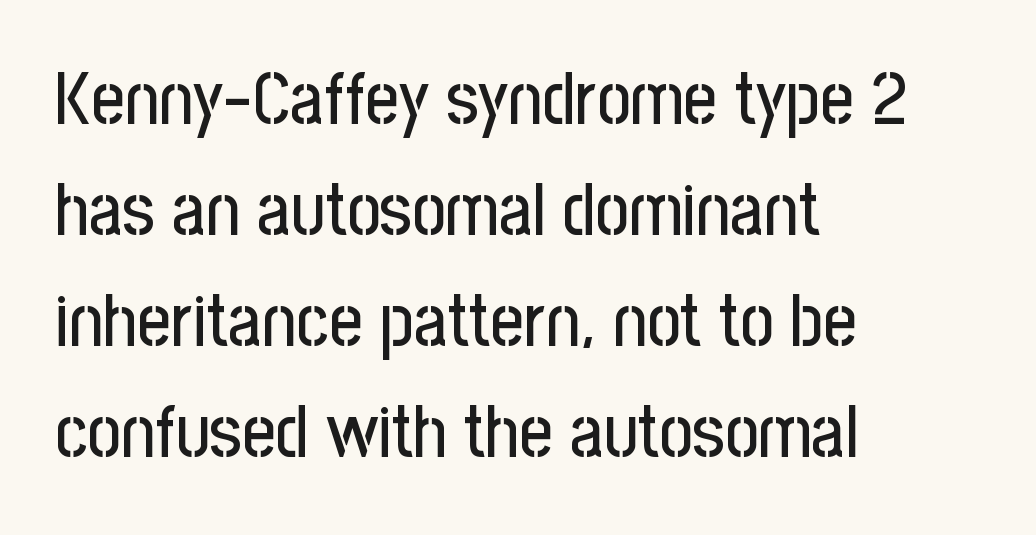
Italic? Not at all — the glyphs are vertical. A student would call this left alignment; a typographer would say flush left, rag right. The type family on display is of the sans-serif kind. The passage shown is typed in a proportional face where columns would drift.
